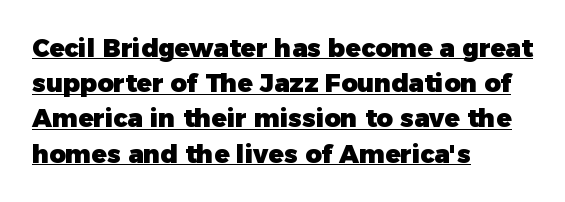
The image shows 25 px bold type, upright; set left-aligned, normal line spacing (1.41x), normal letter spacing, underlined.
